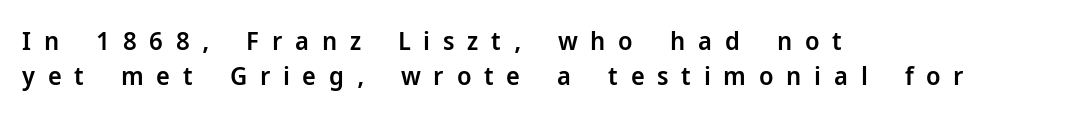
{"italic": "no", "bold": "semi", "underline": "no", "align": "left", "line_spacing": "normal", "line_spacing_ratio": 1.36, "letter_spacing": "wide", "letter_spacing_em": 0.49, "glyph_px": 26}
